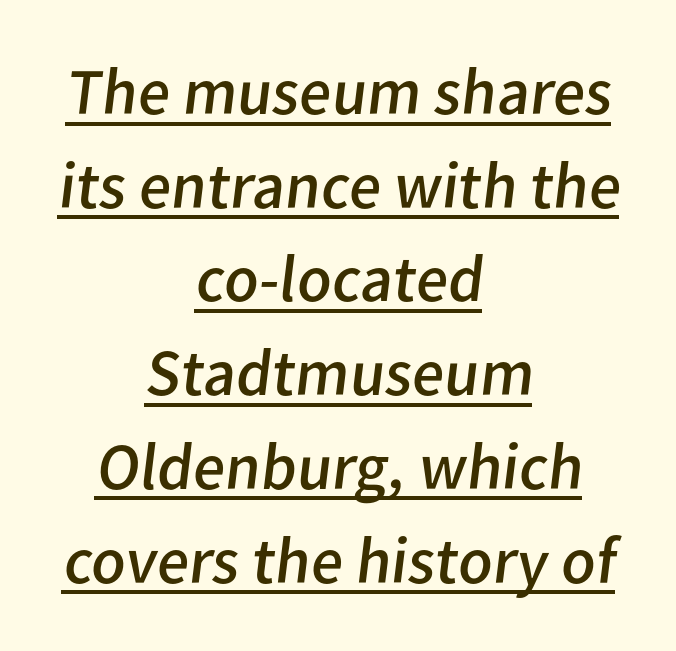
The image shows 66 px regular-weight sans-serif type; set centered, normal line spacing (1.42x), normal letter spacing, underlined; low stroke contrast and a medium x-height.
